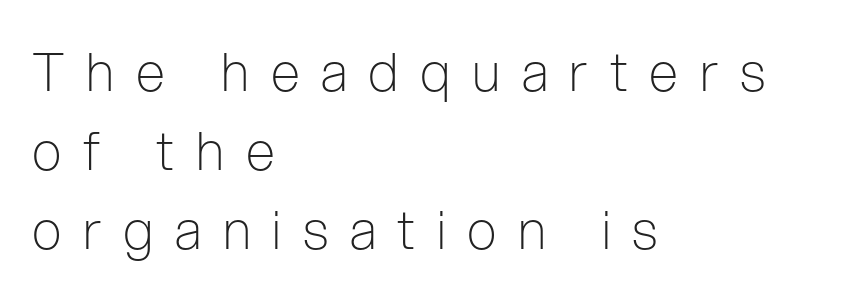
Q: Is the text bold? A: No.
Q: Is the text italic (slanted)? A: No, it is upright.
Q: Is the typeface a serif or a sans-serif typeface? A: Sans-serif.
Q: Is the text underlined? A: No.
Q: How is the paragraph aligned? A: Left-aligned.
Q: Is the spacing between letters normal or unusually wide? A: Unusually wide.
Q: Is the spacing between lines tight, normal or loose? A: Normal.
Q: Width (condensed, normal, or wide)? A: Condensed.
Q: Stroke contrast? A: Low.
Q: x-height? A: Medium.
Q: Monospaced? A: No.
